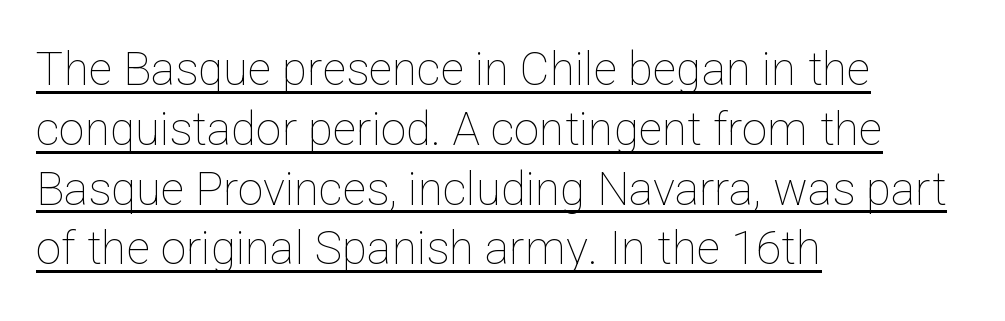
Q: Is the text bold? A: No.
Q: Is the text italic (slanted)? A: No, it is upright.
Q: Is the text underlined? A: Yes.
Q: How is the paragraph aligned? A: Left-aligned.
Q: Is the spacing between letters normal or unusually wide? A: Normal.
Q: Is the spacing between lines tight, normal or loose? A: Normal.
Q: Width (condensed, normal, or wide)? A: Normal.
Q: Stroke contrast? A: Low.
Q: x-height? A: Medium.
Q: Monospaced? A: No.
